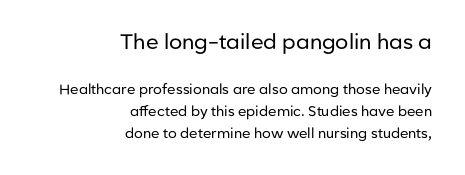
The image shows 21 px text type, upright; set right-aligned, normal line spacing (1.57x), normal letter spacing, not underlined; the first (top) block is 1.5x larger.
